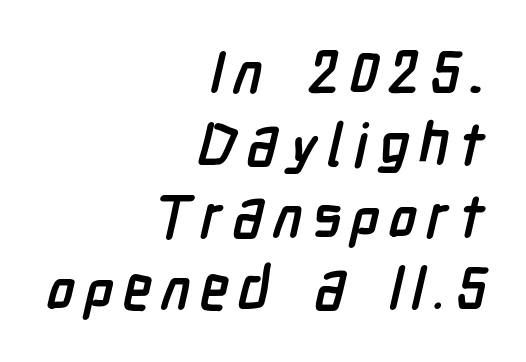
Q: Is the text bold? A: Yes.
Q: Is the typeface a serif or a sans-serif typeface? A: Sans-serif.
Q: Is the text underlined? A: No.
Q: How is the paragraph aligned? A: Right-aligned.
Q: Width (condensed, normal, or wide)? A: Condensed.
Q: Stroke contrast? A: Low.
Q: x-height? A: Medium.
Q: Monospaced? A: No.
